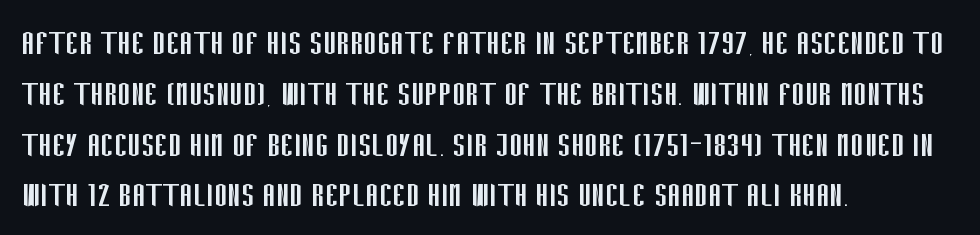
The image shows 40 px regular-weight, condensed sans-serif type, upright; set left-aligned, normal line spacing (1.27x), normal letter spacing, not underlined; low stroke contrast and a large x-height.
